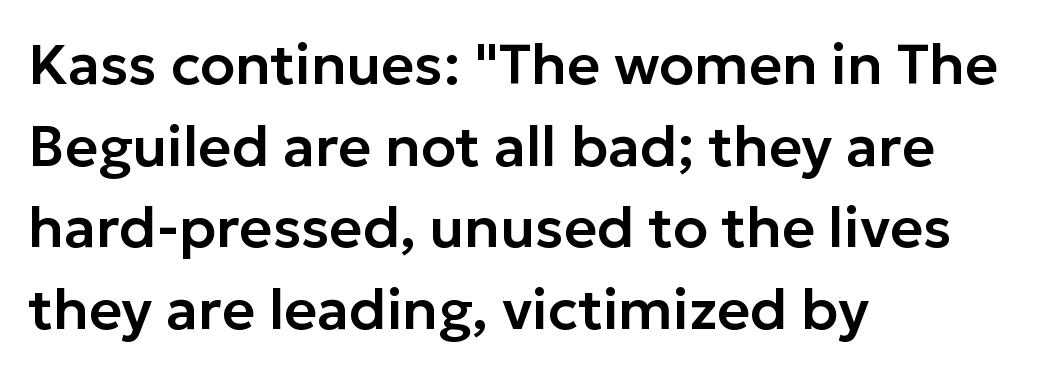
Q: Is the text italic (slanted)? A: No, it is upright.
Q: Is the typeface a serif or a sans-serif typeface? A: Sans-serif.
Q: Is the text underlined? A: No.
Q: How is the paragraph aligned? A: Left-aligned.
Q: Is the spacing between letters normal or unusually wide? A: Normal.
Q: Is the spacing between lines tight, normal or loose? A: Normal.
Q: Width (condensed, normal, or wide)? A: Normal.
Q: Stroke contrast? A: Low.
Q: x-height? A: Medium.
Q: Monospaced? A: No.
